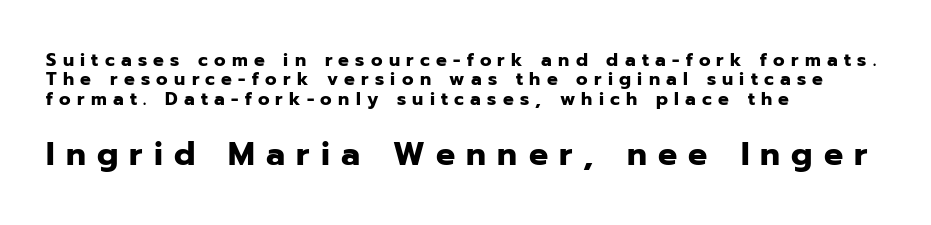
Closely set lines give the paragraph a compact silhouette. Check under the words: just untouched page. Layout note: lines flush left. In this sample the second text group is rendered at the bigger scale. This sample uses an upright cut, with every glyph sitting square on the baseline.
